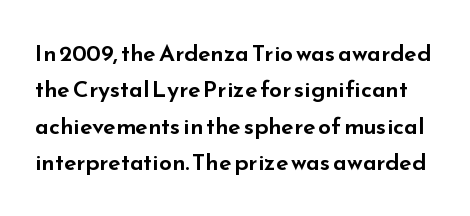
This is the regular roman posture of the typeface. Vertically, the passage feels balanced, rows spaced as you'd expect. The letterforms sit shoulder to shoulder at normal distance. A bare baseline throughout the passage.
